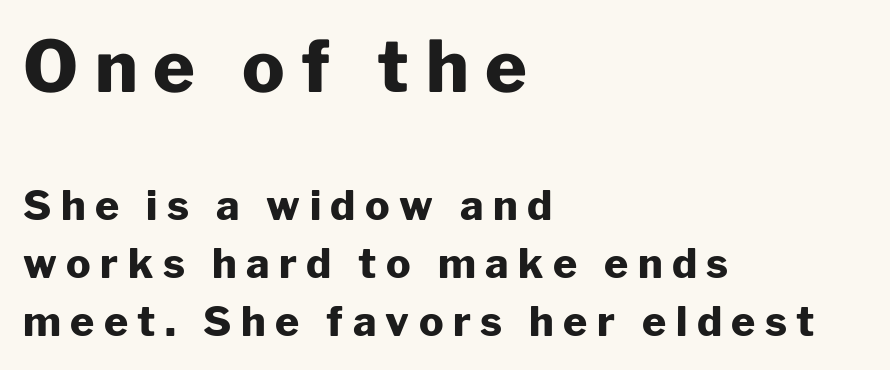
{"serif": "no", "italic": "no", "bold": "yes", "weight": "heavy", "width": "normal", "stroke_contrast": "low", "x_height": "medium", "monospaced": "no", "underline": "no", "align": "left", "line_spacing": "normal", "line_spacing_ratio": 1.41, "letter_spacing": "wide", "letter_spacing_em": 0.23, "larger_block": "first", "size_ratio": 1.73, "glyph_px": 71}
